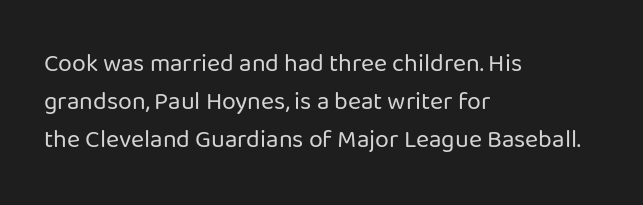
The font's upright variant was chosen for this text. The specimen omits any rule beneath the text block's lines. All the whitespace from short lines collects on the right. Tracking here is standard; glyphs follow each other at the usual distance.
